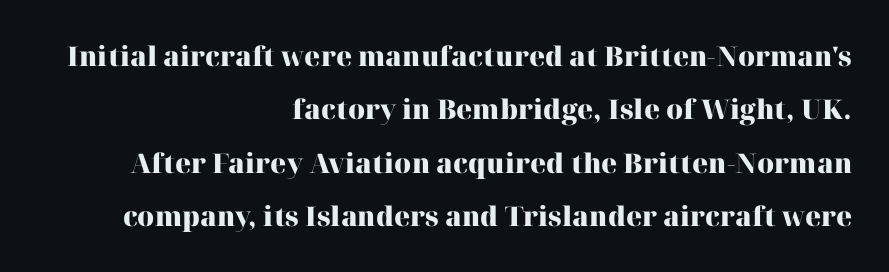
What's the leading like? Stretched, with rows far apart. Line endings align vertically; line beginnings do not. Each glyph is drawn with heavy, bold strokes. Descenders hang freely into open space. Students, note that the glyphs here touch the page at normal intervals.
